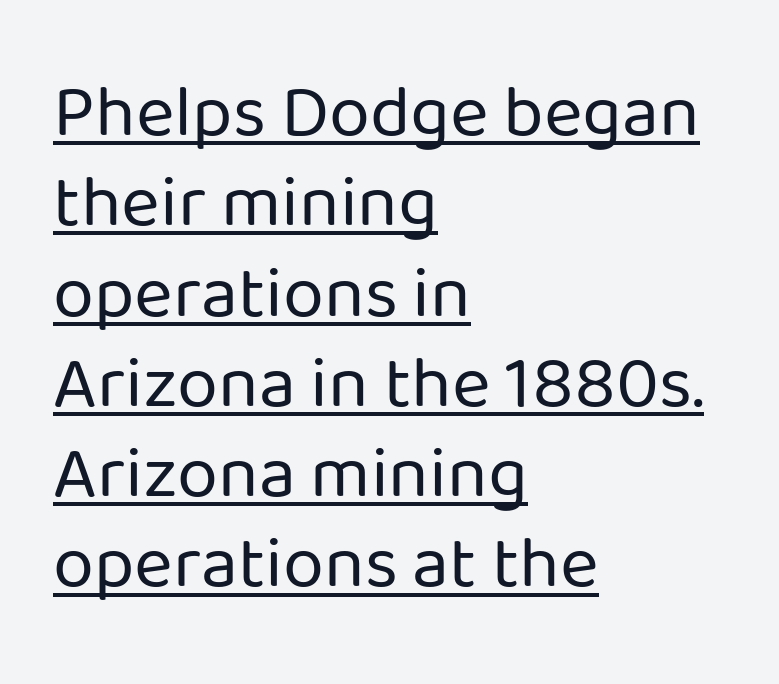
The image shows 74 px regular-weight sans-serif type, upright; set left-aligned, line spacing 1.22x, normal letter spacing, underlined; low stroke contrast and a medium x-height.
